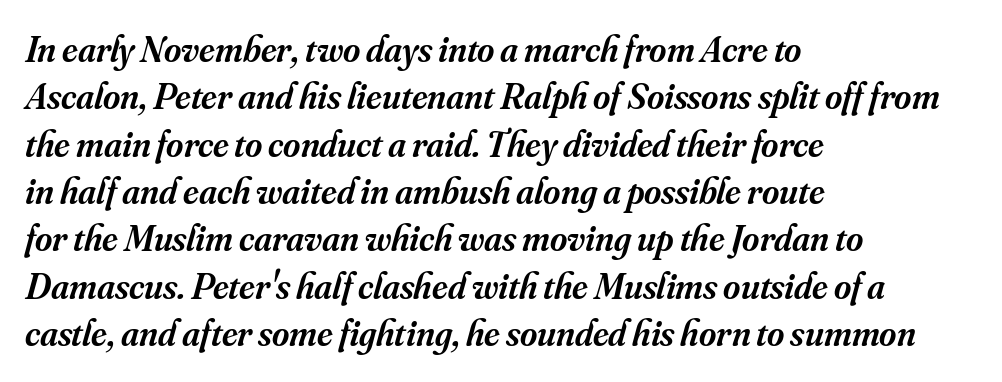
This rendering leaves character spacing at its baseline value. Reading down the block, your eye returns to a fixed left position each line. Observe the serifs anchoring each vertical stroke in this sample. Slanted lettering throughout. The space between consecutive lines is moderate.
